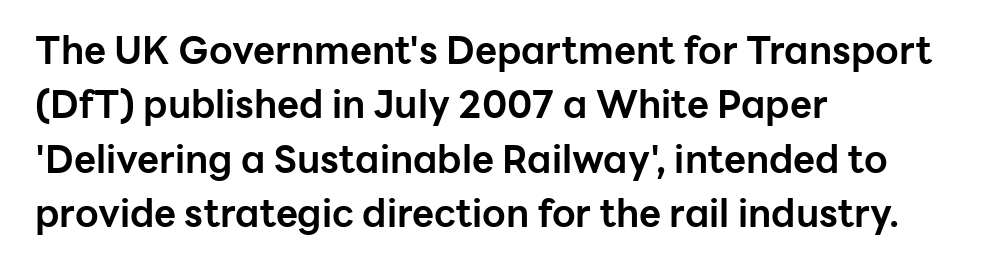
Note the varied advance widths — an 'i' is clearly narrower than an 'm'. The passage is arranged the way most books set body copy — flush left. You can tell from the bare stems that sans-serif type was used. Characters remain perfectly vertical along every line.
